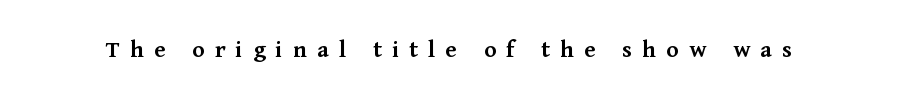
Firm but not heavy-handed strokes: this text is semibold. Between one letter and the next there's a generous, obvious gap. Descenders are the only things crossing below the line. Ordinary non-slanted type is in use.
